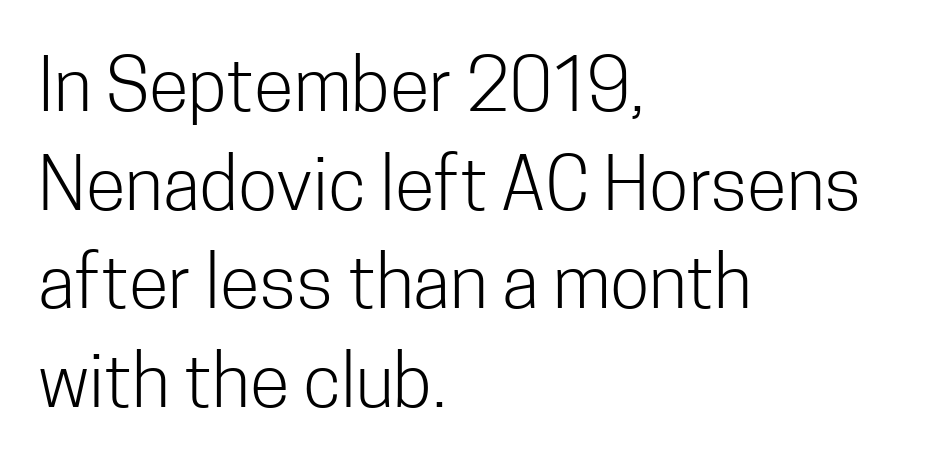
The image shows 73 px light, condensed sans-serif type, upright; set left-aligned, normal line spacing (1.35x), normal letter spacing, not underlined; low stroke contrast and a medium x-height.
